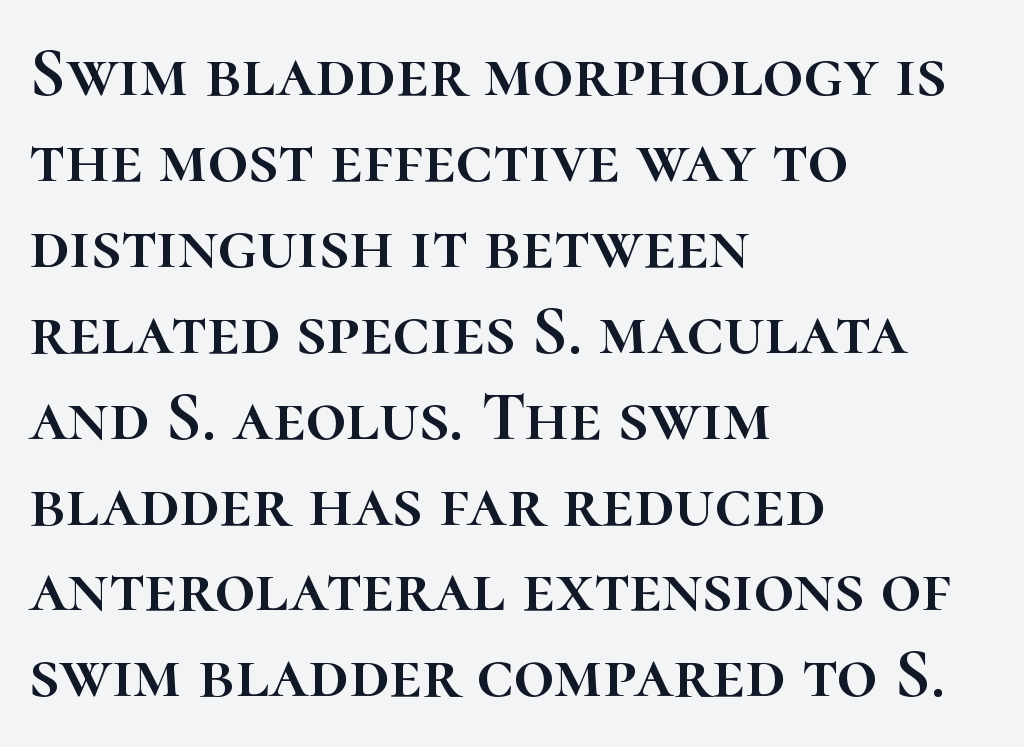
The image shows 71 px text type, upright; set left-aligned, line spacing 1.21x, normal letter spacing, not underlined; high stroke contrast and a medium x-height.
